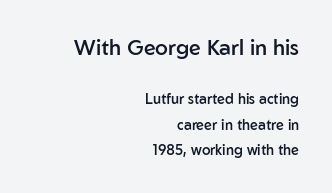
Descenders are the only things crossing below the line. A roman cut, with each character standing at attention. Bigger letters appear in the top chunk; the bottom chunk is reduced. The typesetting leans somewhat heavy: a semibold. Visually the block forms a straight wall on the right and a jagged coastline on the left. Characters follow at the spacing the type designer built in.
